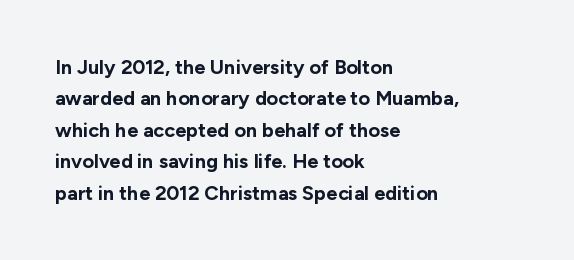
The image shows 20 px bold type, upright; set left-aligned, normal line spacing (1.57x), normal letter spacing, not underlined.
